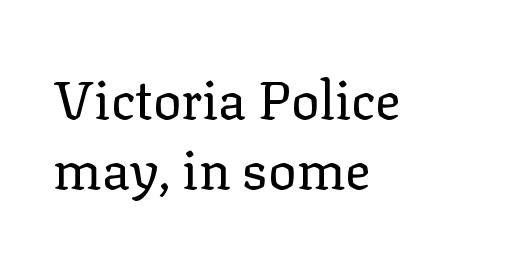
Nothing unusual about the tracking: characters are spaced as the font intends. On a weight scale, this lands at 450 or below. This sample uses an upright cut, with every glyph sitting square on the baseline. Is this a fixed-width face? No — the glyphs have proportional, varying widths.
